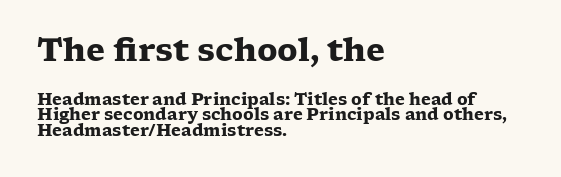
{"serif": "yes", "italic": "no", "bold": "yes", "weight": "heavy", "width": "wide", "stroke_contrast": "low", "x_height": "medium", "monospaced": "no", "underline": "no", "align": "left", "line_spacing": "tight", "line_spacing_ratio": 0.97, "letter_spacing": "normal", "letter_spacing_em": 0.0, "larger_block": "first", "size_ratio": 1.94, "glyph_px": 31}
